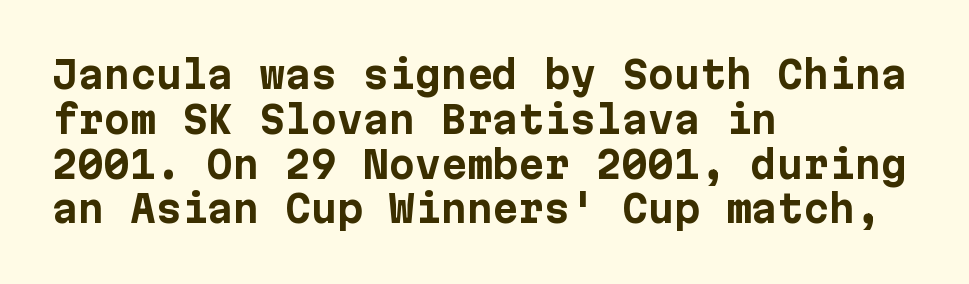
The image shows 37 px bold sans-serif type, upright; set left-aligned, line spacing 1.21x, normal letter spacing, not underlined; low stroke contrast and a medium x-height.
